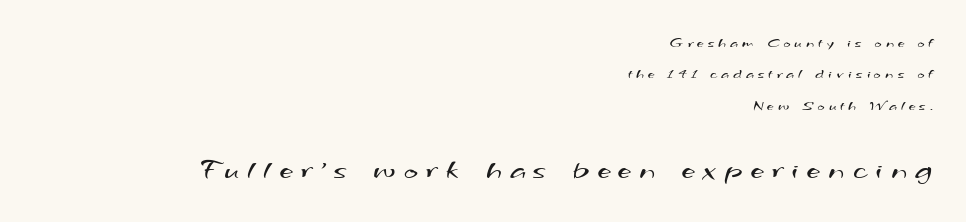
The image shows 30 px regular-weight, wide sans-serif type; set right-aligned, loose line spacing (2.1x), unusually wide letter spacing (+0.28 em), not underlined; the second (bottom) block is 2.0x larger; medium stroke contrast and a small x-height.
